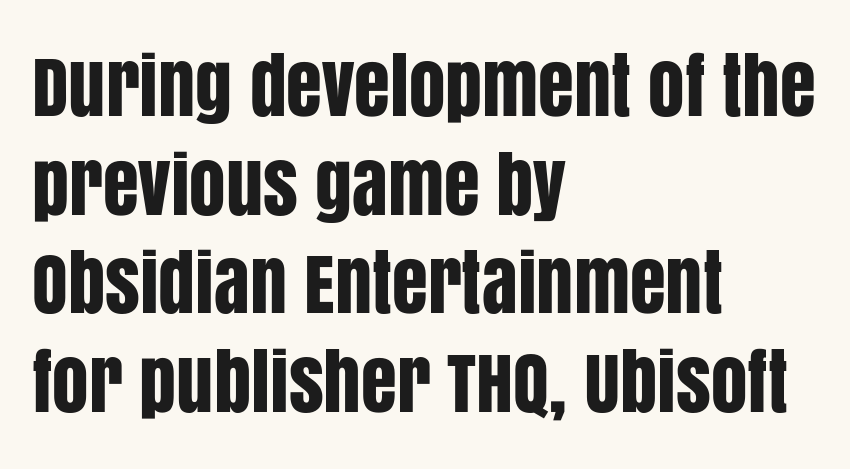
{"serif": "no", "italic": "no", "width": "condensed", "stroke_contrast": "low", "x_height": "large", "monospaced": "no", "underline": "no", "align": "left", "line_spacing": "normal", "line_spacing_ratio": 1.35, "letter_spacing": "normal", "letter_spacing_em": 0.0, "glyph_px": 73}
